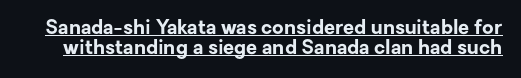
Q: Is the text bold? A: Yes.
Q: Is the text italic (slanted)? A: No, it is upright.
Q: Is the text underlined? A: Yes.
Q: Is the spacing between letters normal or unusually wide? A: Normal.
Q: Is the spacing between lines tight, normal or loose? A: Tight.
